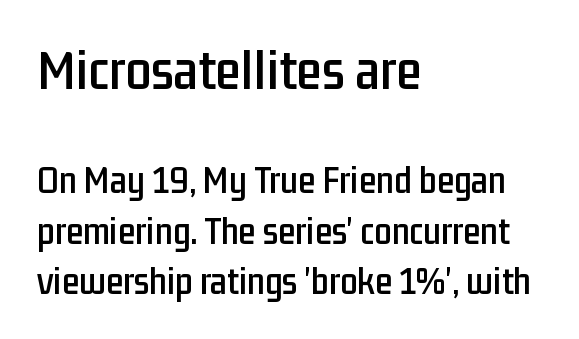
The image shows 58 px condensed sans-serif type, upright; set left-aligned, normal line spacing (1.29x), normal letter spacing, not underlined; the first (top) block is 1.49x larger; low stroke contrast and a medium x-height.
